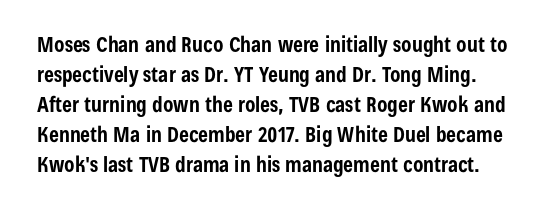
The typography opts for an upright posture over an oblique one. Compared with typical paragraphs, the rows here are spaced about the same. These words are printed bold, with thick strokes throughout. The letters sit at their default tracking, neither squeezed nor spread. Underlining? Definitely not there.
